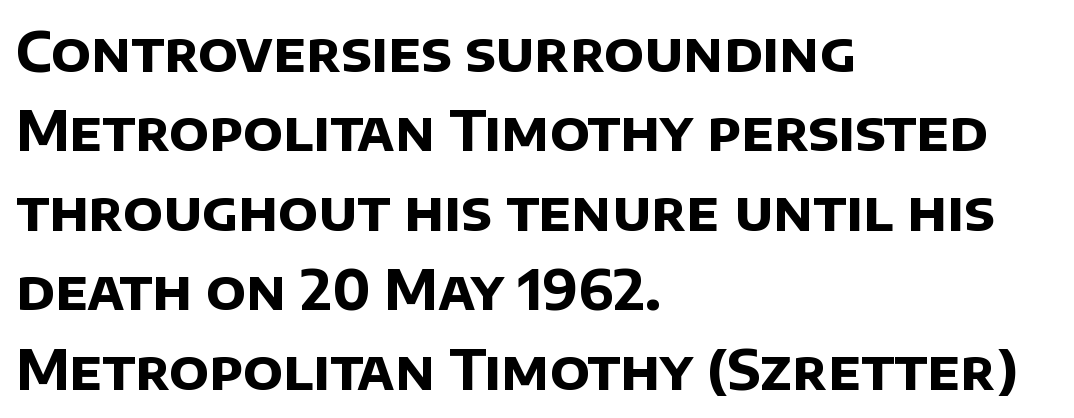
Q: Is the text bold? A: Yes.
Q: Is the typeface a serif or a sans-serif typeface? A: Sans-serif.
Q: Is the text underlined? A: No.
Q: How is the paragraph aligned? A: Left-aligned.
Q: Is the spacing between letters normal or unusually wide? A: Normal.
Q: Is the spacing between lines tight, normal or loose? A: Normal.
Q: Width (condensed, normal, or wide)? A: Normal.
Q: Stroke contrast? A: Low.
Q: x-height? A: Large.
Q: Monospaced? A: No.
